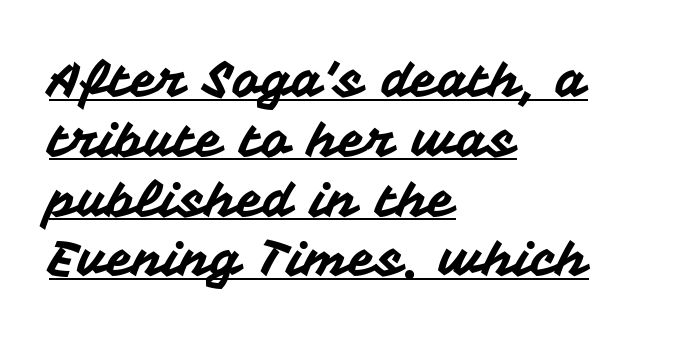
Do the characters align in a grid? No, the font is proportional. No extra tracking has been applied to these lines. Glance below the letters and you will spot a drawn line. A typesetter would label this face a sans.
